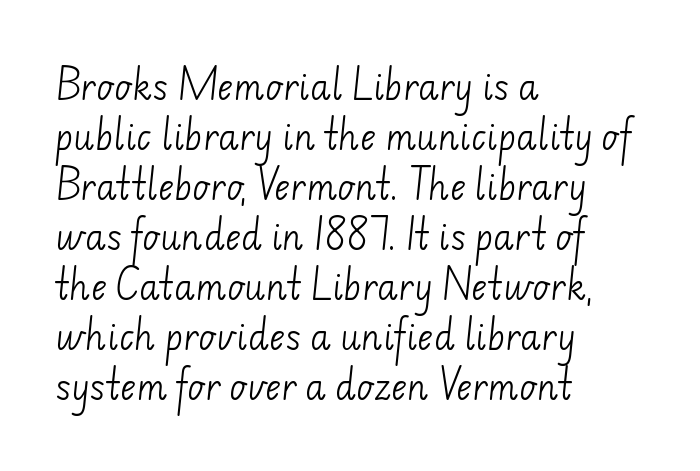
The image shows 34 px light sans-serif type; set left-aligned, normal line spacing (1.47x), normal letter spacing, not underlined; low stroke contrast and a small x-height.
